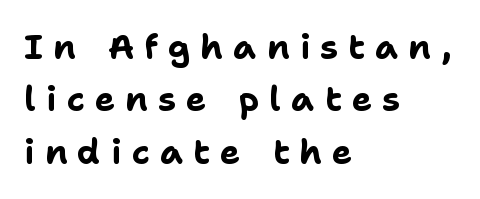
{"serif": "no", "italic": "no", "bold": "yes", "weight": "bold", "width": "normal", "stroke_contrast": "low", "x_height": "medium", "monospaced": "no", "underline": "no", "align": "left", "line_spacing": "normal", "line_spacing_ratio": 1.54, "letter_spacing": "wide", "letter_spacing_em": 0.3, "glyph_px": 34}
